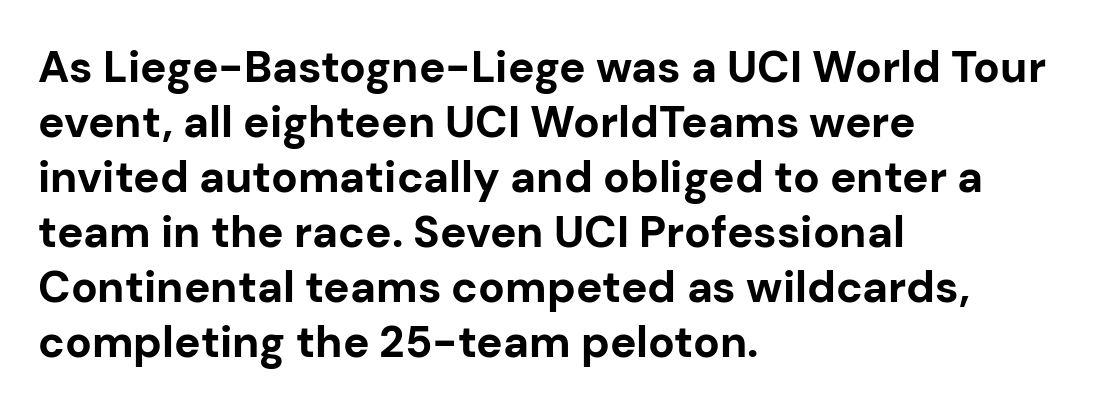
Q: Is the text bold? A: Yes.
Q: Is the text italic (slanted)? A: No, it is upright.
Q: Is the typeface a serif or a sans-serif typeface? A: Sans-serif.
Q: Is the text underlined? A: No.
Q: How is the paragraph aligned? A: Left-aligned.
Q: Is the spacing between letters normal or unusually wide? A: Normal.
Q: Is the spacing between lines tight, normal or loose? A: Normal.
Q: Width (condensed, normal, or wide)? A: Normal.
Q: Stroke contrast? A: Low.
Q: x-height? A: Medium.
Q: Monospaced? A: No.
